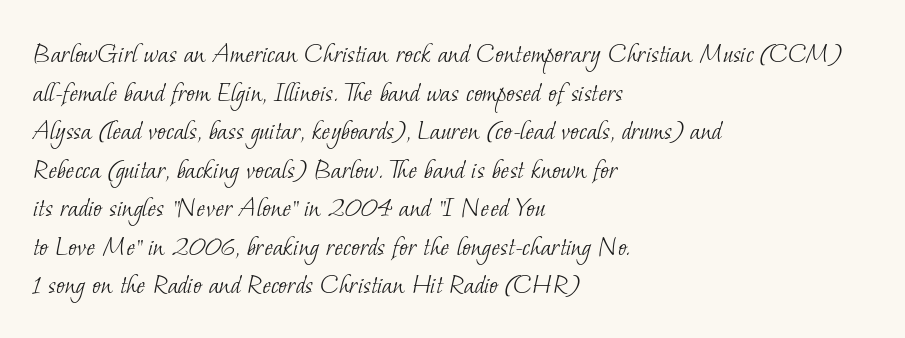
{"serif": "yes", "bold": "no", "weight": "light", "width": "normal", "stroke_contrast": "low", "x_height": "small", "monospaced": "no", "underline": "no", "align": "left", "line_spacing": "normal", "line_spacing_ratio": 1.33, "letter_spacing": "normal", "letter_spacing_em": 0.0, "glyph_px": 29}
